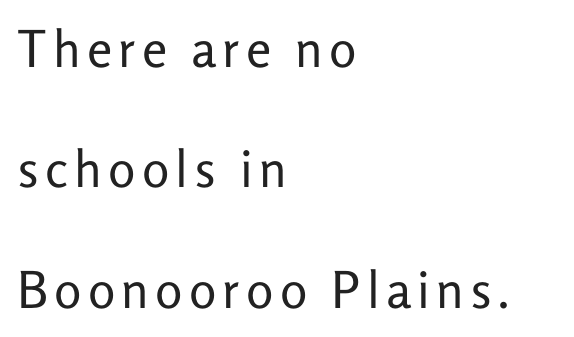
The image shows 51 px regular-weight sans-serif type, upright; set left-aligned, loose line spacing (2.36x), not underlined; low stroke contrast and a medium x-height.
